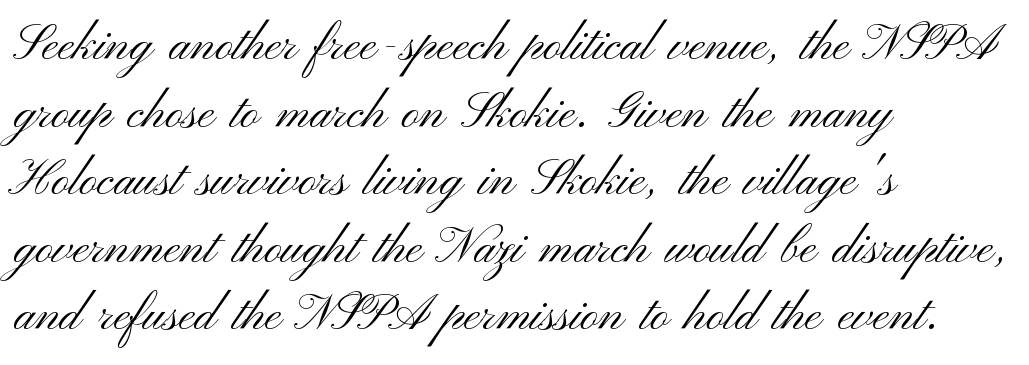
The image shows 49 px light, wide sans-serif type; set left-aligned, normal line spacing (1.38x), normal letter spacing, not underlined; medium stroke contrast and a small x-height.
